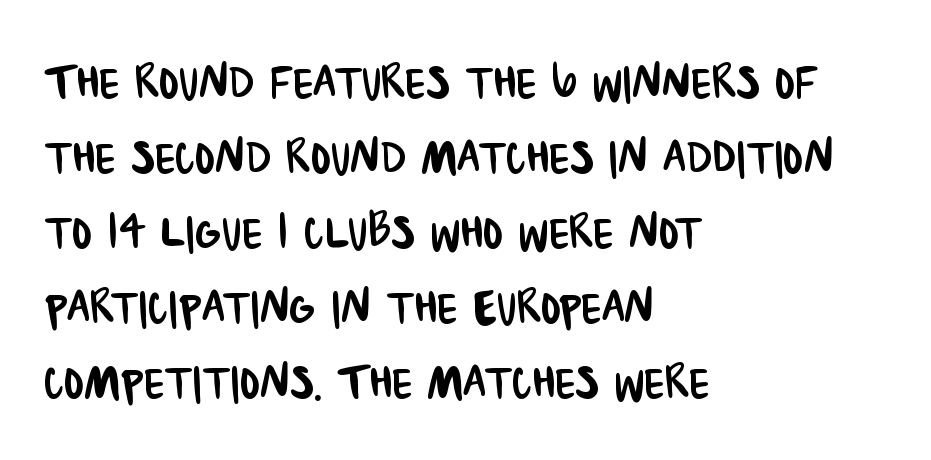
The image shows 60 px condensed sans-serif type; set left-aligned, normal line spacing (1.25x), normal letter spacing, not underlined; low stroke contrast and a large x-height.
